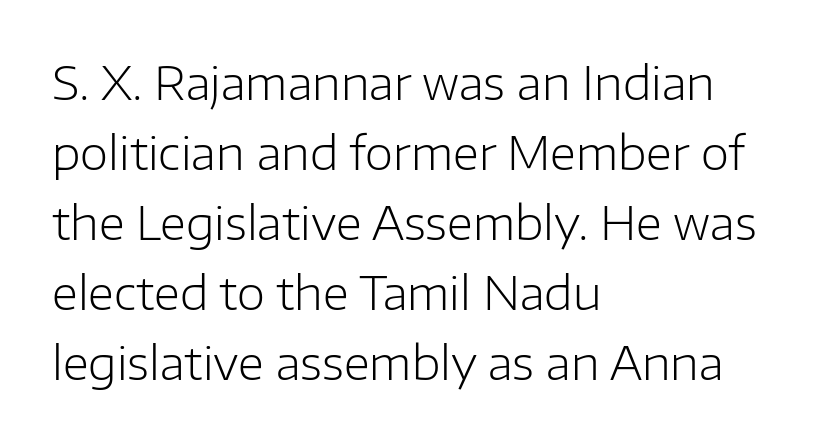
The letterforms sit at book weight or below. One glance says typical: line gaps are just what's usual. Glance below the letters and you will spot only blank space. Italic: no, the glyphs are upright roman.
